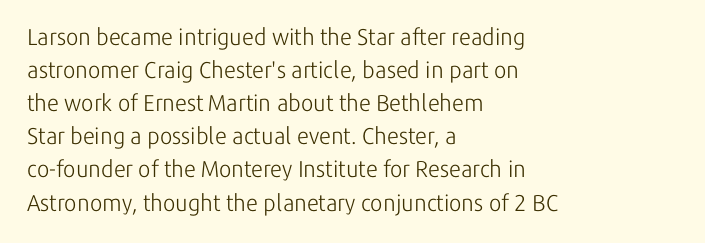
Q: Is the text bold? A: No.
Q: Is the text italic (slanted)? A: No, it is upright.
Q: Is the text underlined? A: No.
Q: How is the paragraph aligned? A: Left-aligned.
Q: Is the spacing between letters normal or unusually wide? A: Normal.
Q: Is the spacing between lines tight, normal or loose? A: Normal.
